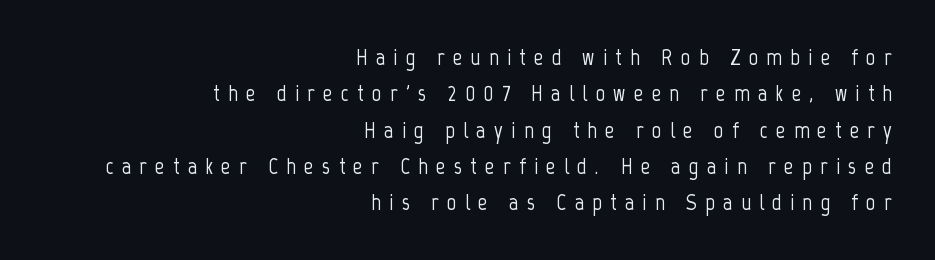
The string is rendered with underlining switched off. The text block is weighted toward the right margin, trailing off unevenly leftward. Vertical spacing — default. Notice how the stems are strictly vertical — no italics here. The line texture is sparse and dotted thanks to wide tracking.
